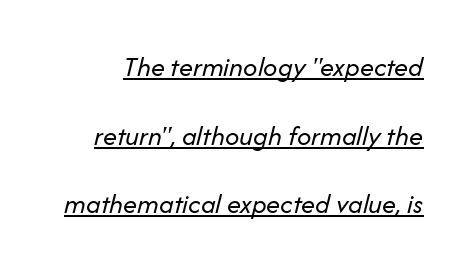
The image shows 28 px regular-weight type, italic (leaning right); set loose line spacing (2.45x), normal letter spacing, underlined; low stroke contrast and a medium x-height.
